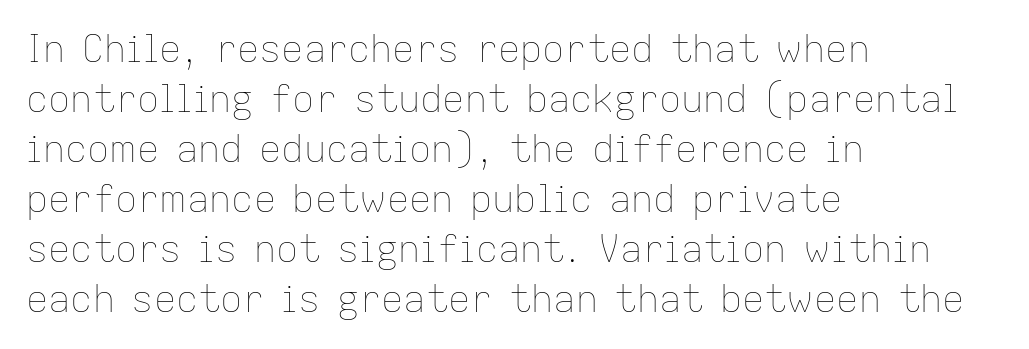
This block has exactly the height ordinary leading produces. Weight: in the light-to-regular range. Spacing verdict: proportional, widths tailored to each character. Anything drawn beneath the words? Only blank space. Between one letter and the next there's only the usual sliver of space. Is the block centered? No — it sits flush against the left margin.
